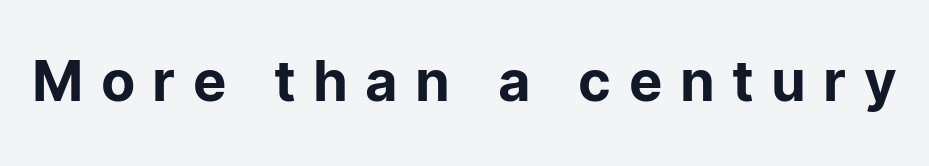
This sample uses an upright cut, with every glyph sitting square on the baseline. Only glyphs here, with clear space below each row. This sample has the flowing, uneven cadence of proportional lettering. Stroke terminals: plain, sans-serif.
